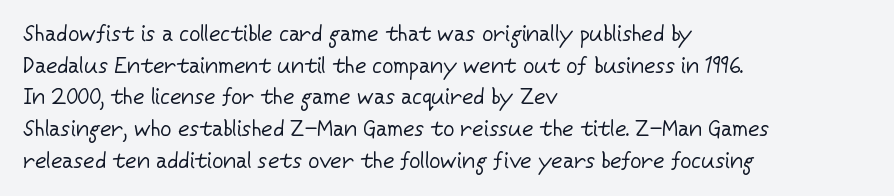
{"italic": "no", "bold": "no", "underline": "no", "align": "left", "line_spacing": "normal", "line_spacing_ratio": 1.44, "letter_spacing": "normal", "letter_spacing_em": 0.0, "glyph_px": 22}
